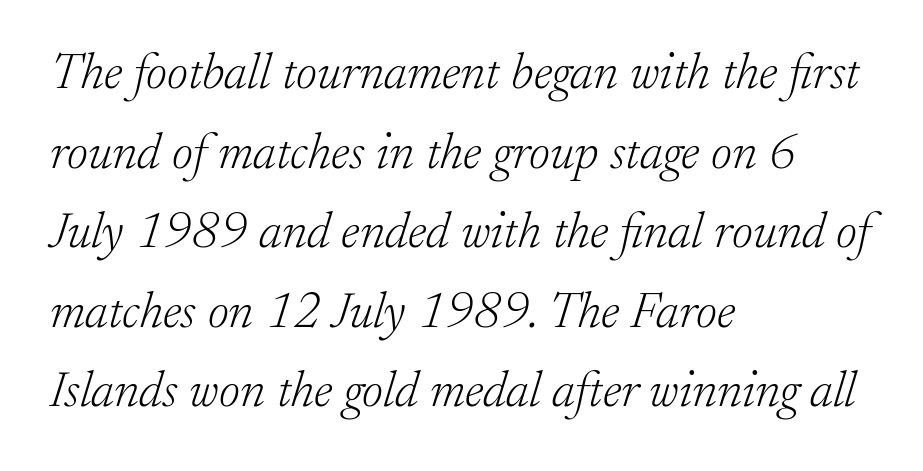
Proportional: the letters do not fall into vertical columns. The glyphs are unaccompanied by any horizontal stroke below them. The typesetting does not lean heavy: it is not bold. Examine the stroke ends and you'll spot serifs. No extra tracking has been applied to these lines.
